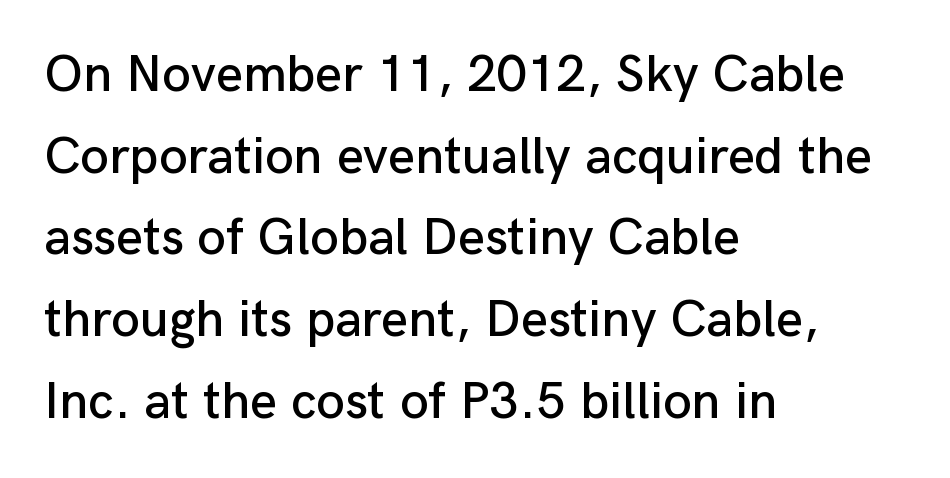
Q: Is the text italic (slanted)? A: No, it is upright.
Q: Is the typeface a serif or a sans-serif typeface? A: Sans-serif.
Q: Is the text underlined? A: No.
Q: How is the paragraph aligned? A: Left-aligned.
Q: Is the spacing between letters normal or unusually wide? A: Normal.
Q: Is the spacing between lines tight, normal or loose? A: Normal.
Q: Width (condensed, normal, or wide)? A: Normal.
Q: Stroke contrast? A: Low.
Q: x-height? A: Medium.
Q: Monospaced? A: No.
